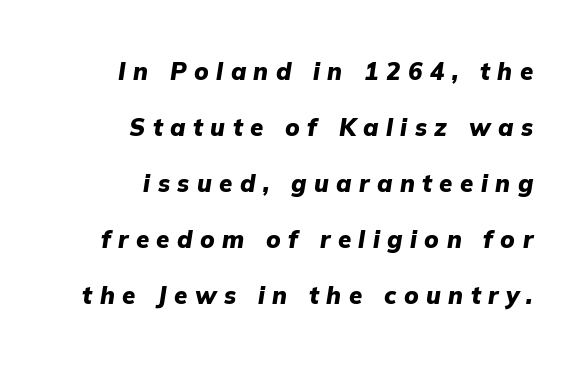
A flush-right, rag-left setting is used for this passage. Short note: letters widely spaced. Just letters on the line, the space beneath them empty. One glance says open: line gaps are wider than usual.
